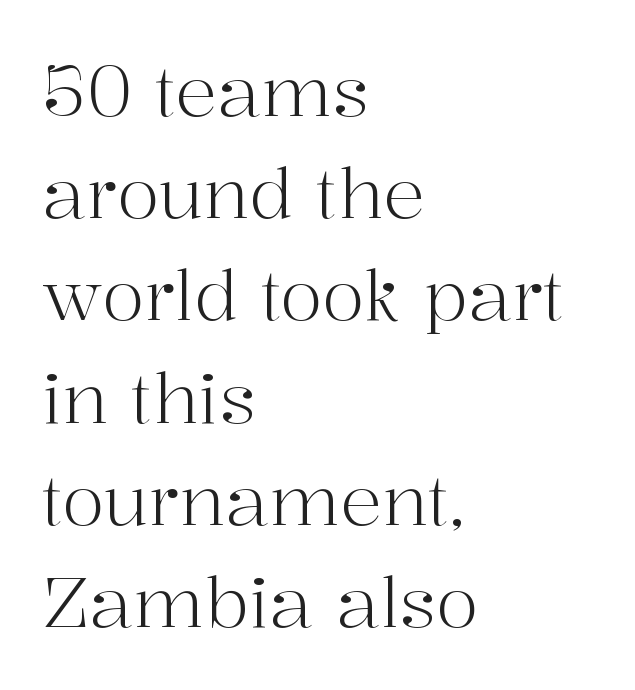
The image shows 70 px light serif type, upright; set left-aligned, normal line spacing (1.46x), normal letter spacing, not underlined; high stroke contrast and a medium x-height.
